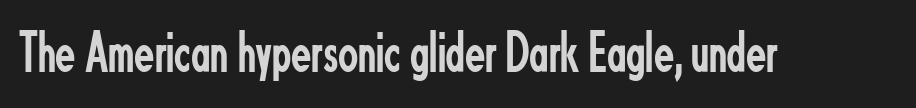
{"serif": "no", "italic": "no", "bold": "no", "weight": "regular", "width": "condensed", "stroke_contrast": "low", "x_height": "small", "monospaced": "no", "underline": "no", "letter_spacing": "normal", "letter_spacing_em": 0.0, "glyph_px": 59}
